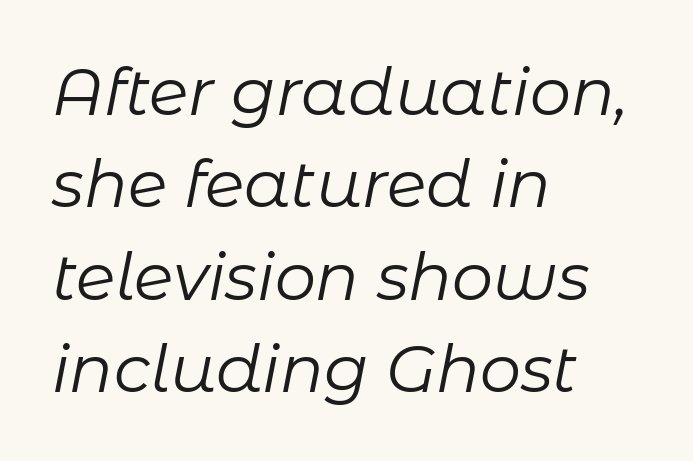
The image shows 65 px regular-weight type, italic (leaning right); set left-aligned, normal line spacing (1.42x), normal letter spacing, not underlined; low stroke contrast and a medium x-height.
